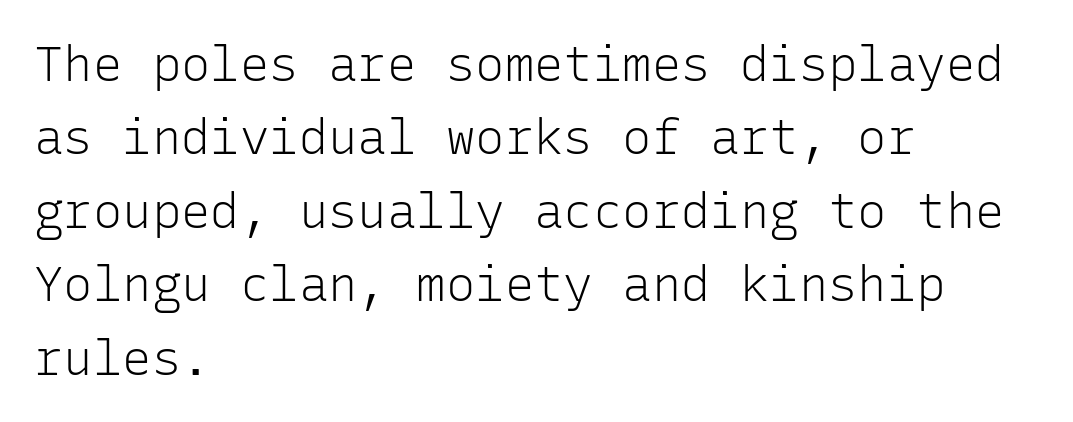
Quick note: interline space is typical. No italicization has been applied; the sample stays upright. Where is the straight margin? On the left. Looks like terminal output: every glyph gets an equal slot.
